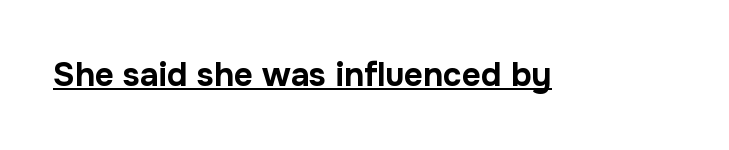
{"serif": "no", "italic": "no", "bold": "yes", "weight": "bold", "width": "normal", "stroke_contrast": "low", "x_height": "medium", "monospaced": "no", "underline": "yes", "letter_spacing": "normal", "letter_spacing_em": 0.0, "glyph_px": 33}
